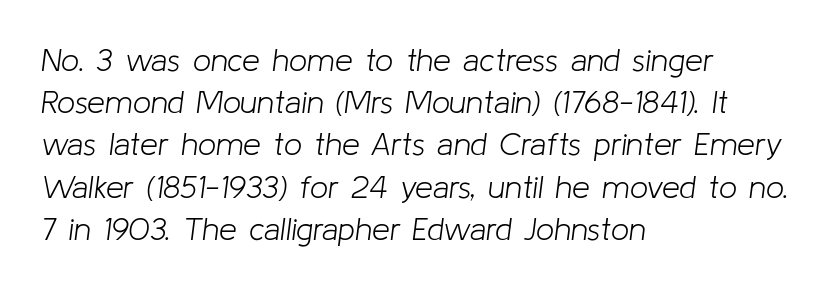
Where is the straight margin? On the left. Weight: in the light-to-regular range. Varying glyph widths throughout — classic text-font behaviour. Observe the ordinary spacing: letters are neighbours, not strangers. The rows are spaced the way most documents space them. Notice how the stems are inclined rather than vertical — that's the hallmark of italics.
